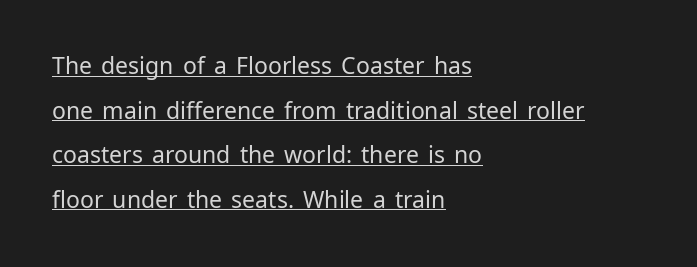
Somebody hit Ctrl+U on this one — the words are underlined. The letterforms sit at book weight or below. Is there any slant? The stems are plumb. Honestly, the rows look like they've been pulled way apart. This sample uses plain, unmodified letter spacing. Notice how the passage keeps a crisp vertical edge on the left only.
